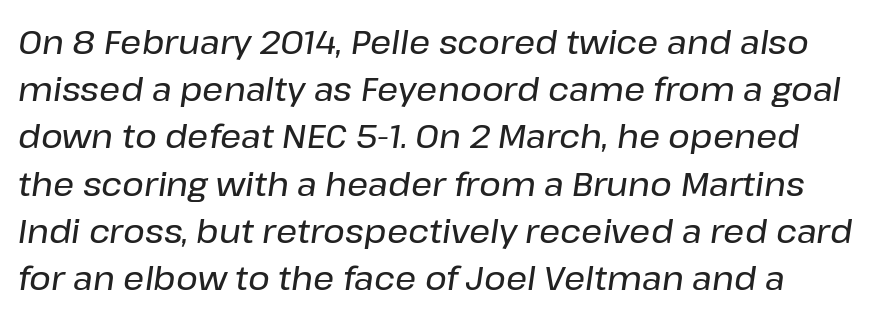
The image shows 33 px text type, italic (leaning right); set normal line spacing (1.43x), normal letter spacing, not underlined; low stroke contrast and a medium x-height.
